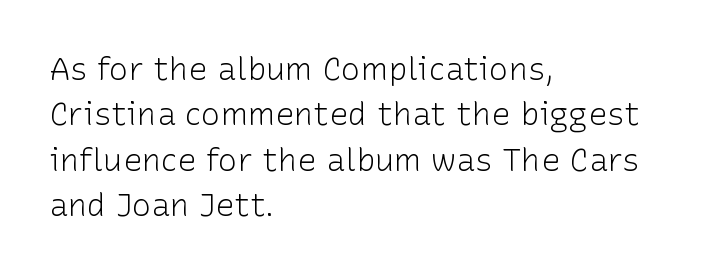
Q: Is the text bold? A: No.
Q: Is the text italic (slanted)? A: No, it is upright.
Q: Is the typeface a serif or a sans-serif typeface? A: Sans-serif.
Q: Is the text underlined? A: No.
Q: How is the paragraph aligned? A: Left-aligned.
Q: Is the spacing between letters normal or unusually wide? A: Normal.
Q: Is the spacing between lines tight, normal or loose? A: Normal.
Q: Width (condensed, normal, or wide)? A: Normal.
Q: Stroke contrast? A: Low.
Q: x-height? A: Medium.
Q: Monospaced? A: No.
